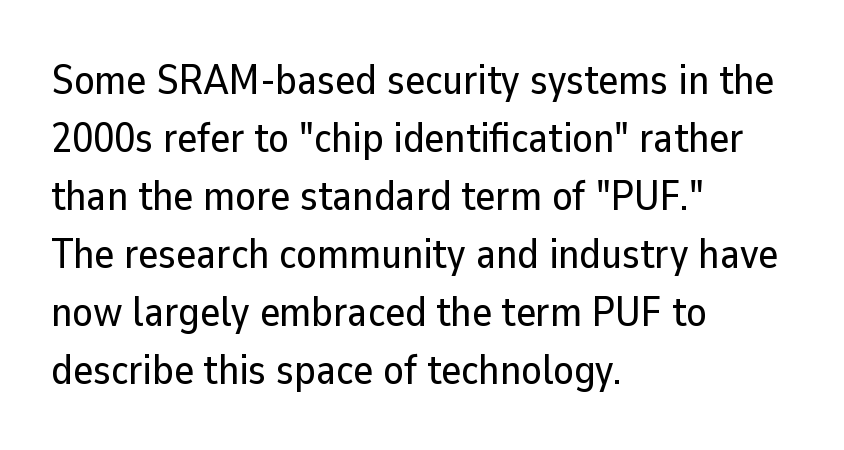
The image shows 42 px sans-serif type, upright; set left-aligned, normal line spacing (1.38x), normal letter spacing, not underlined; low stroke contrast and a medium x-height.
